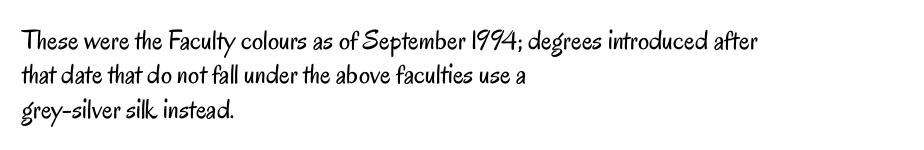
Q: Is the text bold? A: No.
Q: Is the text italic (slanted)? A: No, it is upright.
Q: Is the typeface a serif or a sans-serif typeface? A: Sans-serif.
Q: Is the text underlined? A: No.
Q: How is the paragraph aligned? A: Left-aligned.
Q: Is the spacing between letters normal or unusually wide? A: Normal.
Q: Width (condensed, normal, or wide)? A: Condensed.
Q: Stroke contrast? A: Low.
Q: x-height? A: Small.
Q: Monospaced? A: No.
